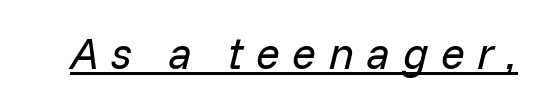
Note the varied advance widths — an 'i' is clearly narrower than an 'm'. Letter spacing: wide. In terms of posture, this sample is oblique. The typesetter has applied underlining to the passage shown. A quiet, ordinary-to-light weight characterises the typeface.
